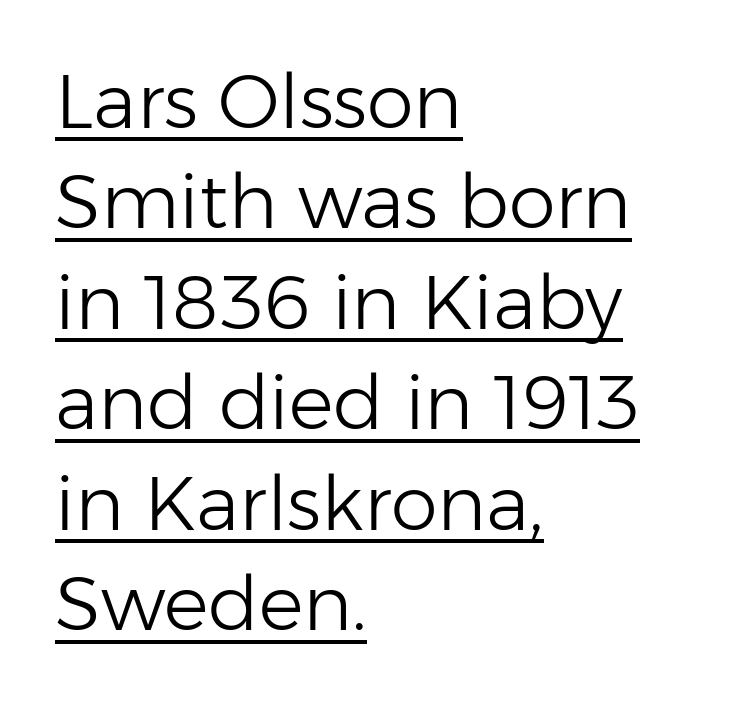
{"serif": "no", "italic": "no", "bold": "no", "weight": "light", "width": "normal", "stroke_contrast": "low", "x_height": "medium", "monospaced": "no", "underline": "yes", "align": "left", "line_spacing": "normal", "line_spacing_ratio": 1.34, "letter_spacing": "normal", "letter_spacing_em": 0.0, "glyph_px": 75}
